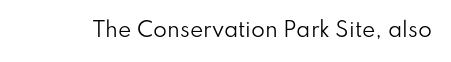
Posture: upright roman. Short note: letters normally spaced. The weight would be labelled regular, book, light, or lighter still. Lines of text with bare space underneath.
